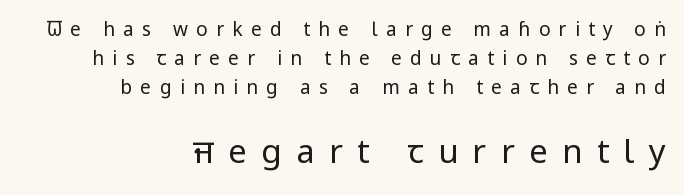
Nobody drew a line under any word here. You get the small type first, then a jump to larger type. The lines in this sample share a right terminus and differ only in where they begin. Varying glyph widths throughout — classic text-font behaviour. Honestly, the row spacing looks completely unremarkable. Type style note: lacks serifs.
